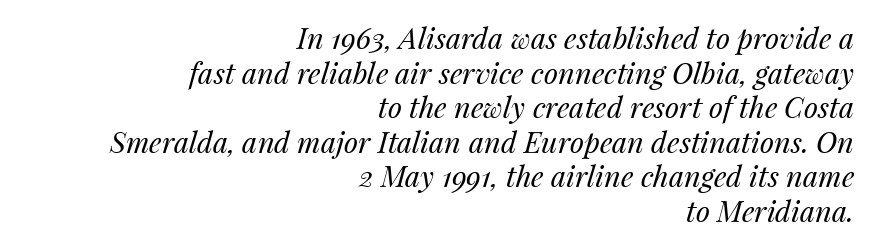
Q: Is the text bold? A: No.
Q: Is the text italic (slanted)? A: Yes, it leans right by about 14 degrees.
Q: Is the text underlined? A: No.
Q: How is the paragraph aligned? A: Right-aligned.
Q: Is the spacing between letters normal or unusually wide? A: Normal.
Q: Width (condensed, normal, or wide)? A: Normal.
Q: Stroke contrast? A: Medium.
Q: x-height? A: Medium.
Q: Monospaced? A: No.
